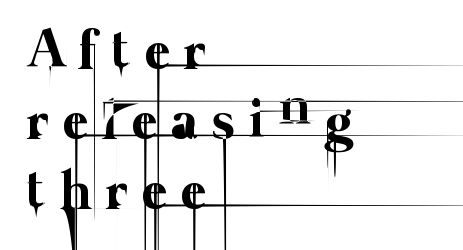
{"bold": "no", "weight": "thin", "width": "normal", "stroke_contrast": "low", "x_height": "medium", "monospaced": "no", "underline": "no", "align": "left", "line_spacing": "normal", "line_spacing_ratio": 1.27, "letter_spacing": "wide", "letter_spacing_em": 0.26, "glyph_px": 55}
